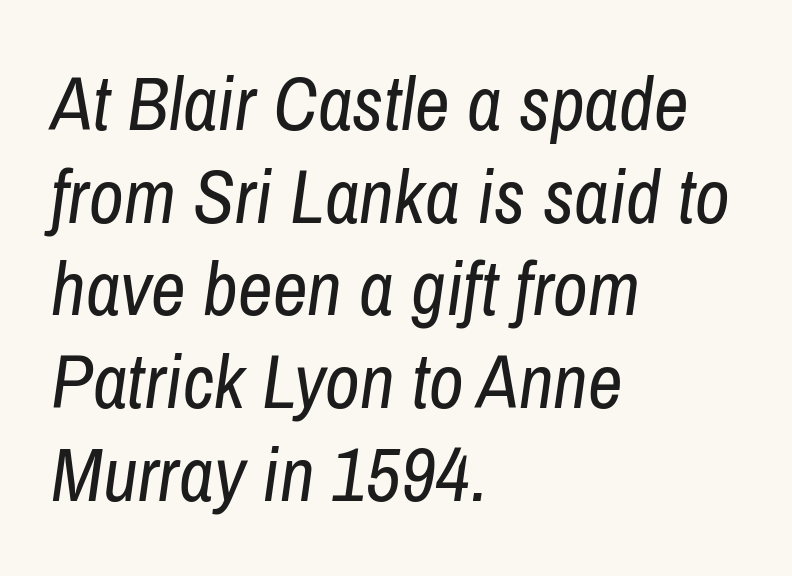
The image shows 76 px regular-weight, condensed type, italic (leaning right); set left-aligned, line spacing 1.22x, normal letter spacing, not underlined; low stroke contrast and a medium x-height.
